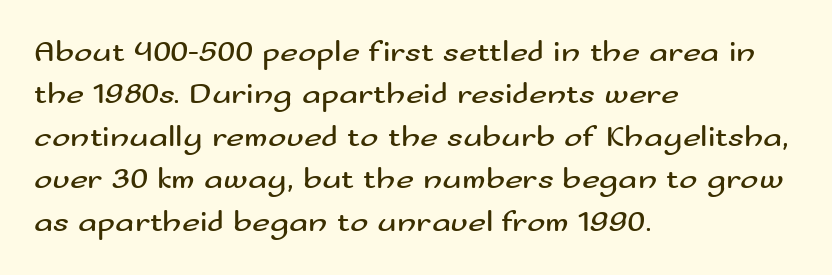
The image shows 31 px regular-weight, wide sans-serif type, upright; set left-aligned, normal line spacing (1.37x), normal letter spacing, not underlined; medium stroke contrast and a small x-height.
